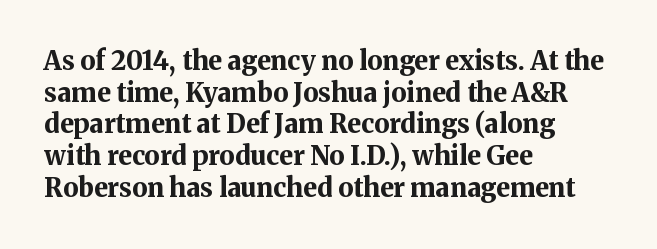
Q: Is the text bold? A: Yes.
Q: Is the text italic (slanted)? A: No, it is upright.
Q: Is the text underlined? A: No.
Q: How is the paragraph aligned? A: Left-aligned.
Q: Is the spacing between letters normal or unusually wide? A: Normal.
